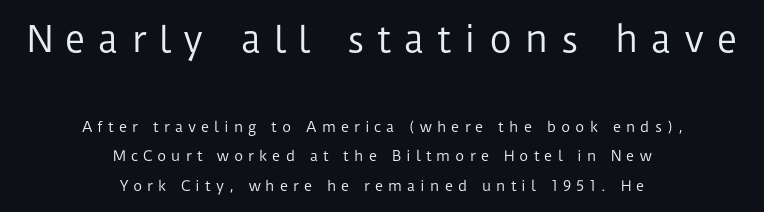
The image shows 35 px regular-weight sans-serif type, upright; set centered, loose line spacing (2.09x), unusually wide letter spacing (+0.36 em), not underlined; the first (top) block is 2.5x larger; low stroke contrast and a medium x-height.
